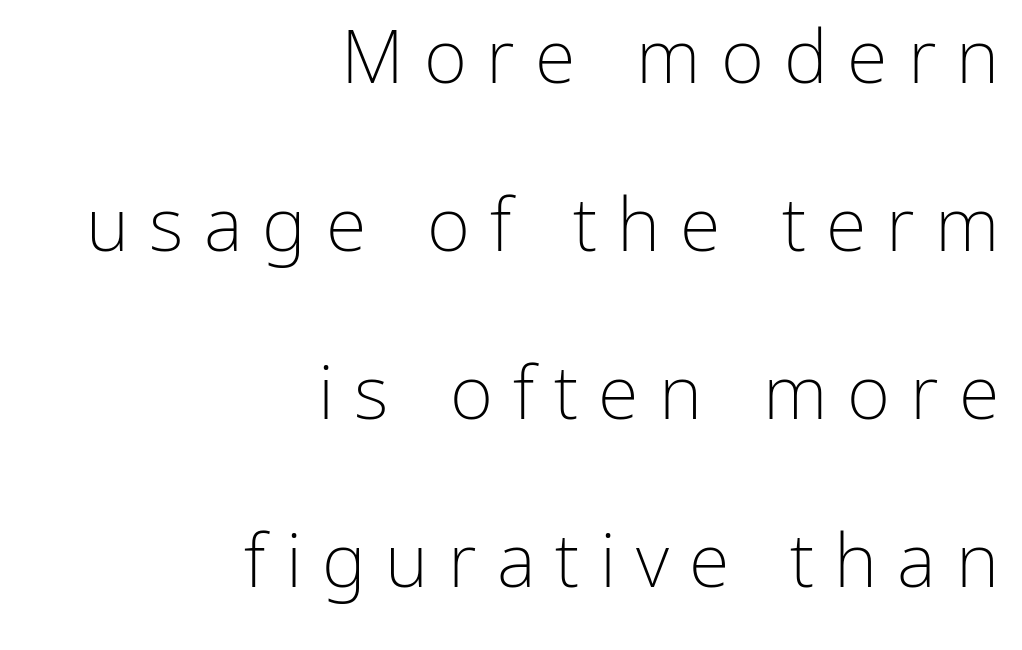
The image shows 74 px light sans-serif type, upright; set right-aligned, loose line spacing (2.27x), unusually wide letter spacing (+0.27 em), not underlined; low stroke contrast and a medium x-height.
